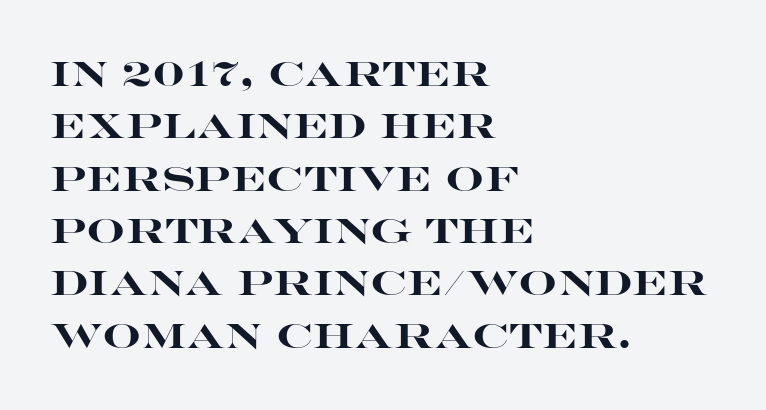
Q: Is the text bold? A: Yes.
Q: Is the text italic (slanted)? A: No, it is upright.
Q: Is the typeface a serif or a sans-serif typeface? A: Serif.
Q: Is the text underlined? A: No.
Q: How is the paragraph aligned? A: Left-aligned.
Q: Is the spacing between letters normal or unusually wide? A: Normal.
Q: Is the spacing between lines tight, normal or loose? A: Normal.
Q: Width (condensed, normal, or wide)? A: Wide.
Q: Stroke contrast? A: High.
Q: x-height? A: Large.
Q: Monospaced? A: No.
